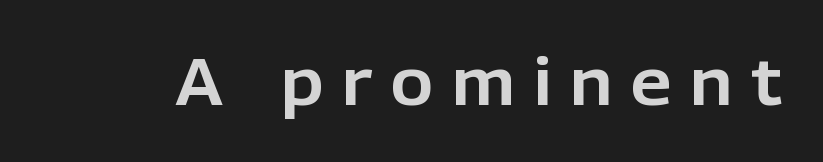
The image shows 65 px sans-serif type, upright; set unusually wide letter spacing (+0.29 em), not underlined; low stroke contrast and a medium x-height.
